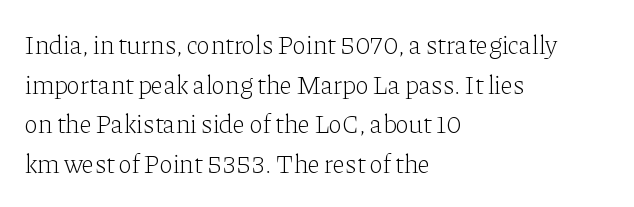
{"italic": "no", "bold": "no", "underline": "no", "align": "left", "line_spacing": "normal", "line_spacing_ratio": 1.52, "letter_spacing": "normal", "letter_spacing_em": 0.0, "glyph_px": 26}
